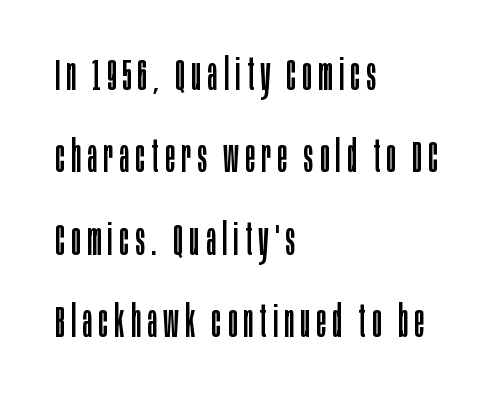
Compared with a typical body face, this is equally light or lighter still. Teacher's note: observe the even left margin — that is flush-left alignment. A clean baseline with only descenders dipping below it. A typesetter would call this proportional, since set widths differ per character. Is this a sans? Yes — the strokes have no serifs.
